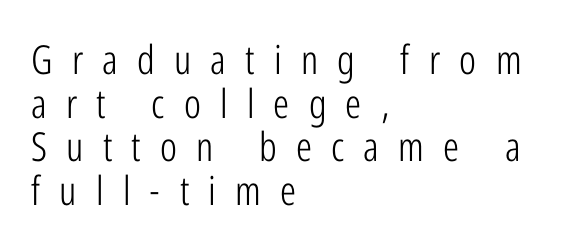
{"serif": "no", "italic": "no", "bold": "no", "weight": "light", "width": "condensed", "stroke_contrast": "low", "x_height": "medium", "monospaced": "no", "underline": "no", "align": "left", "line_spacing": "tight", "line_spacing_ratio": 1.09, "letter_spacing": "wide", "letter_spacing_em": 0.48, "glyph_px": 40}
